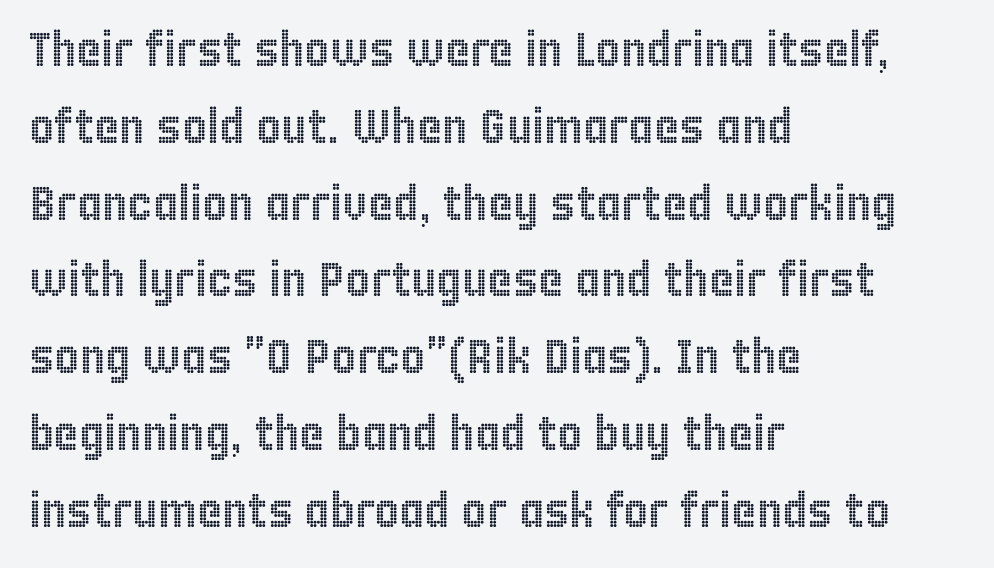
{"italic": "no", "width": "condensed", "x_height": "large", "monospaced": "no", "underline": "no", "align": "left", "line_spacing": "normal", "line_spacing_ratio": 1.6, "letter_spacing": "normal", "letter_spacing_em": 0.0, "glyph_px": 48}
